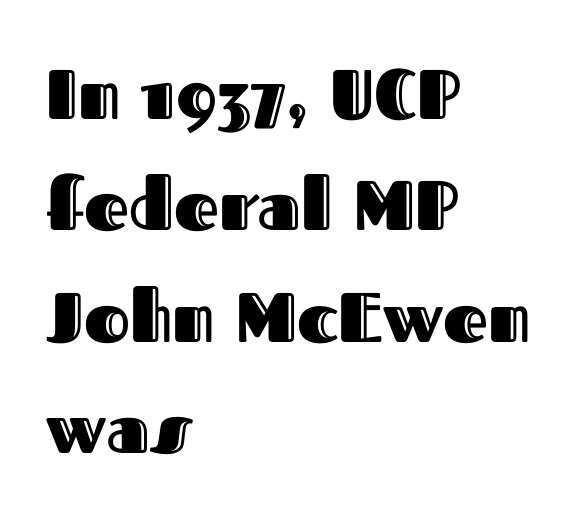
Q: Is the text italic (slanted)? A: No, it is upright.
Q: Is the text underlined? A: No.
Q: How is the paragraph aligned? A: Left-aligned.
Q: Is the spacing between letters normal or unusually wide? A: Normal.
Q: Is the spacing between lines tight, normal or loose? A: Normal.
Q: Width (condensed, normal, or wide)? A: Normal.
Q: x-height? A: Medium.
Q: Monospaced? A: No.
